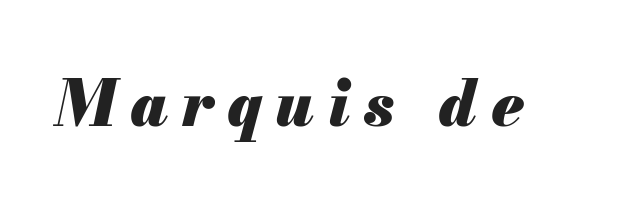
Q: Is the text bold? A: Yes.
Q: Is the text italic (slanted)? A: Yes, it leans right by about 13 degrees.
Q: Is the text underlined? A: No.
Q: Is the spacing between letters normal or unusually wide? A: Unusually wide.
Q: Width (condensed, normal, or wide)? A: Normal.
Q: Stroke contrast? A: Medium.
Q: x-height? A: Small.
Q: Monospaced? A: No.
